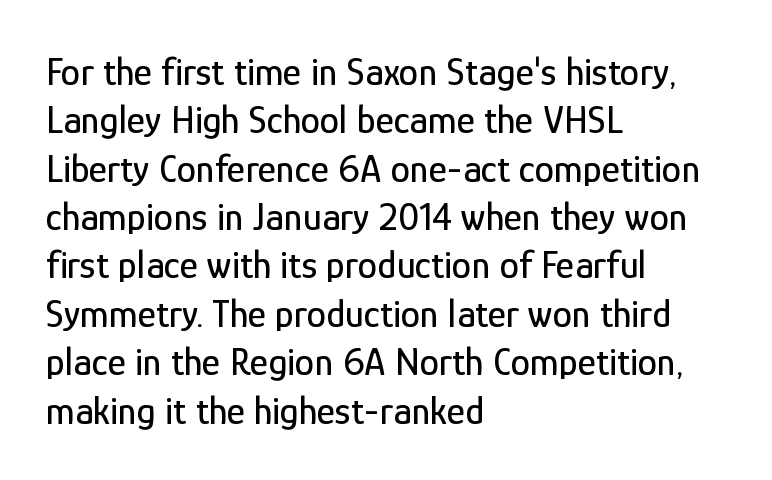
{"serif": "no", "italic": "no", "width": "condensed", "stroke_contrast": "low", "x_height": "medium", "monospaced": "no", "underline": "no", "align": "left", "line_spacing_ratio": 1.24, "letter_spacing": "normal", "letter_spacing_em": 0.0, "glyph_px": 39}
